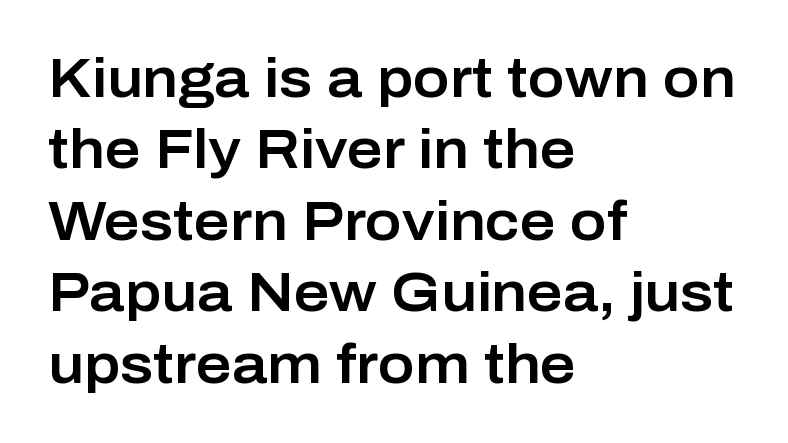
{"serif": "no", "italic": "no", "width": "normal", "stroke_contrast": "low", "x_height": "medium", "monospaced": "no", "underline": "no", "align": "left", "line_spacing": "normal", "line_spacing_ratio": 1.3, "letter_spacing": "normal", "letter_spacing_em": 0.0, "glyph_px": 55}
